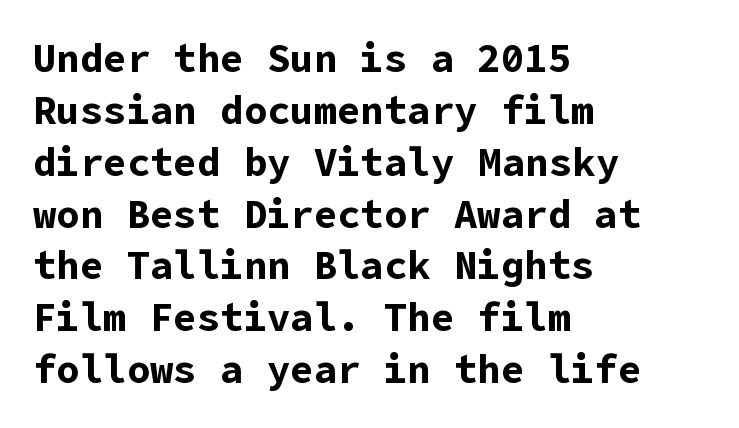
Q: Is the text bold? A: Yes.
Q: Is the text italic (slanted)? A: No, it is upright.
Q: Is the typeface a serif or a sans-serif typeface? A: Sans-serif.
Q: Is the text underlined? A: No.
Q: How is the paragraph aligned? A: Left-aligned.
Q: Is the spacing between letters normal or unusually wide? A: Normal.
Q: Is the spacing between lines tight, normal or loose? A: Normal.
Q: Width (condensed, normal, or wide)? A: Normal.
Q: Stroke contrast? A: Low.
Q: x-height? A: Medium.
